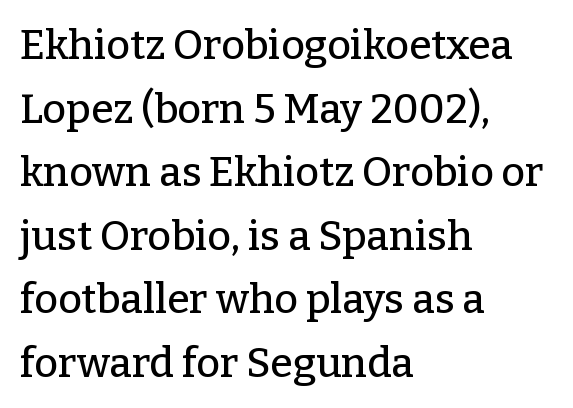
Q: Is the text italic (slanted)? A: No, it is upright.
Q: Is the typeface a serif or a sans-serif typeface? A: Serif.
Q: Is the text underlined? A: No.
Q: How is the paragraph aligned? A: Left-aligned.
Q: Is the spacing between letters normal or unusually wide? A: Normal.
Q: Is the spacing between lines tight, normal or loose? A: Normal.
Q: Width (condensed, normal, or wide)? A: Normal.
Q: Stroke contrast? A: Low.
Q: x-height? A: Medium.
Q: Monospaced? A: No.
